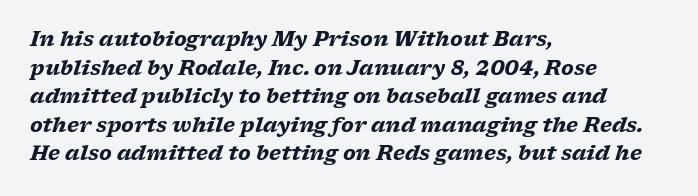
Q: Is the text bold? A: Yes.
Q: Is the text italic (slanted)? A: Yes, it leans right by about 17 degrees.
Q: Is the text underlined? A: No.
Q: How is the paragraph aligned? A: Left-aligned.
Q: Is the spacing between letters normal or unusually wide? A: Normal.
Q: Is the spacing between lines tight, normal or loose? A: Normal.
